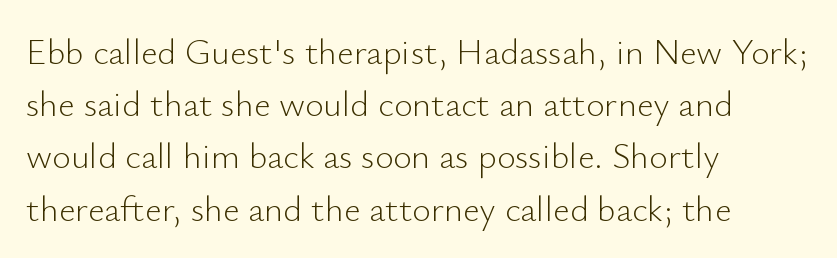
This is not heavy type; no bold has been used. Looks like regular typesetting: each glyph gets only the width it needs. This rendering employs a face without finishing strokes, i.e., a sans-serif. The rag falls on the right side of this text block.
